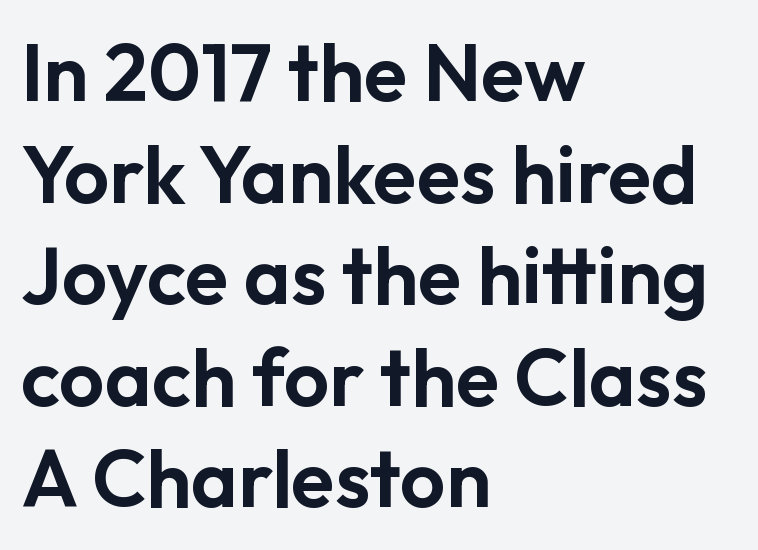
The image shows 80 px sans-serif type, upright; set left-aligned, normal line spacing (1.27x), normal letter spacing, not underlined; low stroke contrast and a medium x-height.
